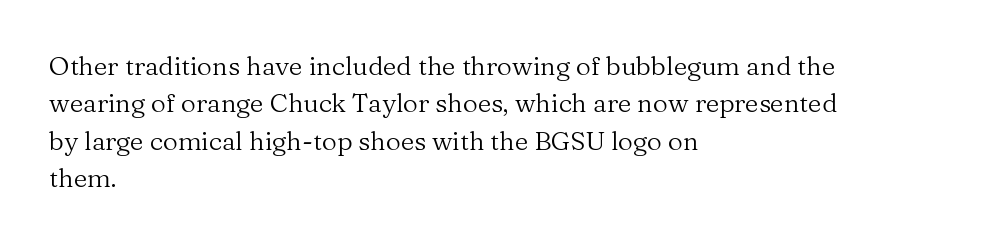
Q: Is the text bold? A: No.
Q: Is the text italic (slanted)? A: No, it is upright.
Q: Is the text underlined? A: No.
Q: How is the paragraph aligned? A: Left-aligned.
Q: Is the spacing between letters normal or unusually wide? A: Normal.
Q: Is the spacing between lines tight, normal or loose? A: Normal.
